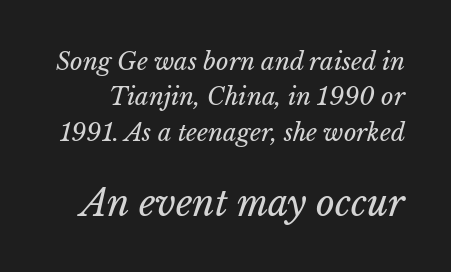
Beneath every word, the page is bare. Character widths vary here, with narrow letters taking less room than wide ones. Quick note: interline space is typical. The weight would be labelled regular, book, light, or lighter still.
